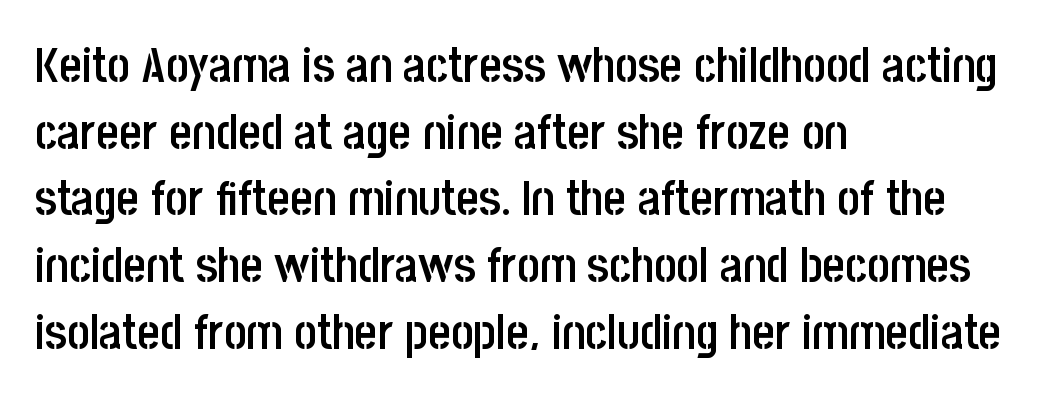
Q: Is the text bold? A: Semi-bold.
Q: Is the text italic (slanted)? A: No, it is upright.
Q: Is the typeface a serif or a sans-serif typeface? A: Sans-serif.
Q: Is the text underlined? A: No.
Q: How is the paragraph aligned? A: Left-aligned.
Q: Is the spacing between letters normal or unusually wide? A: Normal.
Q: Is the spacing between lines tight, normal or loose? A: Normal.
Q: Width (condensed, normal, or wide)? A: Condensed.
Q: Stroke contrast? A: Low.
Q: x-height? A: Large.
Q: Monospaced? A: No.
